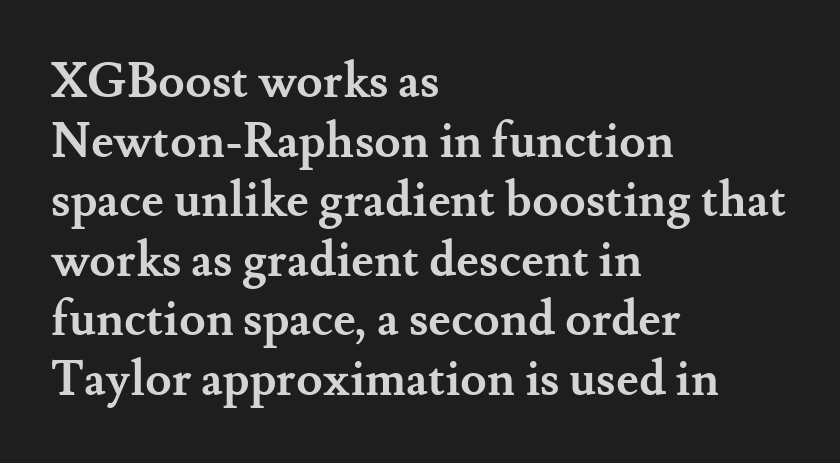
The image shows 48 px semibold serif type, upright; set left-aligned, line spacing 1.24x, normal letter spacing, not underlined; medium stroke contrast and a small x-height.
